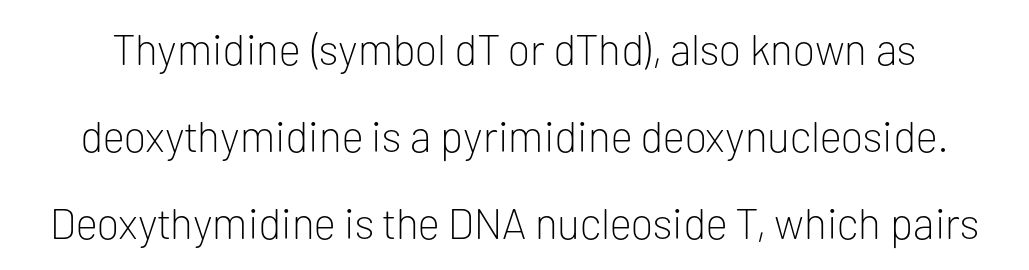
The image shows 43 px light sans-serif type, upright; set loose line spacing (2.02x), normal letter spacing, not underlined; low stroke contrast and a medium x-height.
